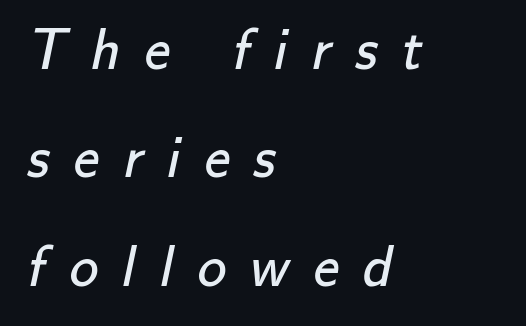
The image shows 58 px regular-weight sans-serif type; set left-aligned, line spacing 1.87x, unusually wide letter spacing (+0.41 em), not underlined; low stroke contrast and a small x-height.
